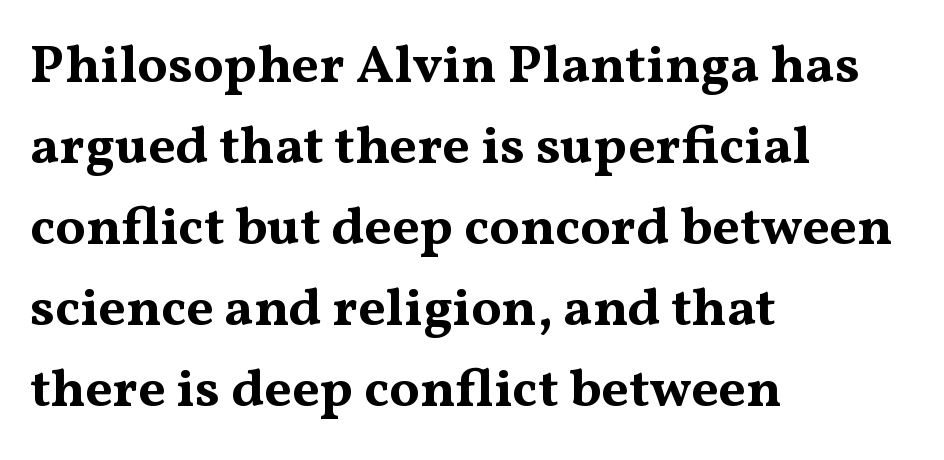
Q: Is the text bold? A: Yes.
Q: Is the text italic (slanted)? A: No, it is upright.
Q: Is the typeface a serif or a sans-serif typeface? A: Serif.
Q: Is the text underlined? A: No.
Q: How is the paragraph aligned? A: Left-aligned.
Q: Is the spacing between letters normal or unusually wide? A: Normal.
Q: Is the spacing between lines tight, normal or loose? A: Normal.
Q: Width (condensed, normal, or wide)? A: Wide.
Q: Stroke contrast? A: Medium.
Q: x-height? A: Medium.
Q: Monospaced? A: No.
